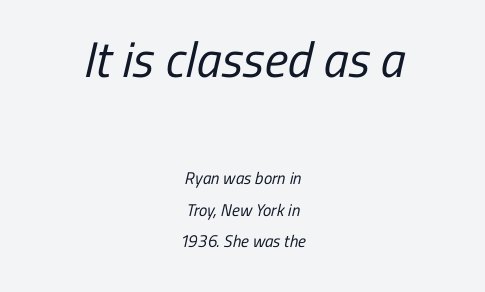
{"serif": "no", "bold": "no", "weight": "regular", "width": "condensed", "stroke_contrast": "low", "x_height": "medium", "monospaced": "no", "underline": "no", "align": "center", "line_spacing_ratio": 1.85, "letter_spacing": "normal", "letter_spacing_em": 0.0, "larger_block": "first", "size_ratio": 2.94, "glyph_px": 50}
